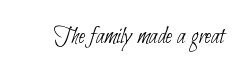
{"bold": "no", "underline": "no", "letter_spacing": "normal", "letter_spacing_em": 0.0, "glyph_px": 25}
